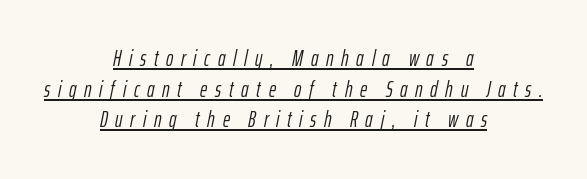
The image shows 22 px text type, italic (leaning right); set centered, normal line spacing (1.39x), unusually wide letter spacing (+0.35 em), underlined.
